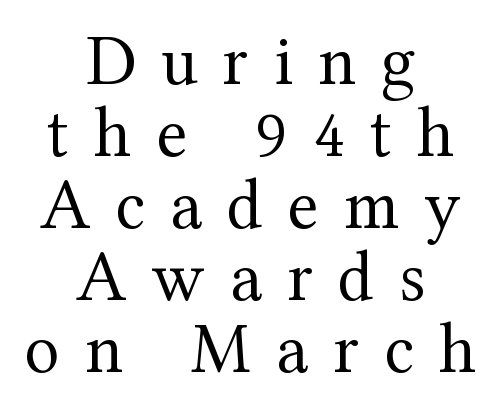
The image shows 72 px regular-weight serif type, upright; set centered, tight line spacing (1.0x), unusually wide letter spacing (+0.35 em), not underlined; medium stroke contrast and a medium x-height.
